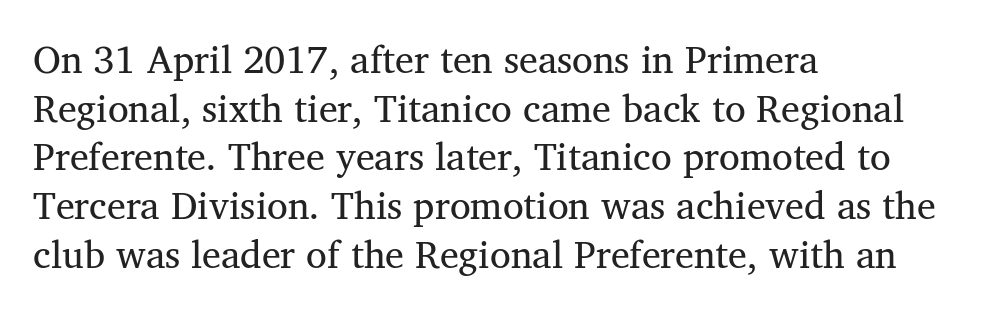
Q: Is the text bold? A: No.
Q: Is the text italic (slanted)? A: No, it is upright.
Q: Is the typeface a serif or a sans-serif typeface? A: Serif.
Q: Is the text underlined? A: No.
Q: How is the paragraph aligned? A: Left-aligned.
Q: Is the spacing between letters normal or unusually wide? A: Normal.
Q: Is the spacing between lines tight, normal or loose? A: Normal.
Q: Width (condensed, normal, or wide)? A: Normal.
Q: Stroke contrast? A: Medium.
Q: x-height? A: Medium.
Q: Monospaced? A: No.
